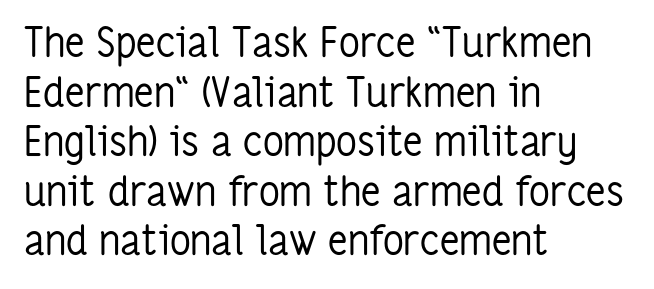
Q: Is the text bold? A: No.
Q: Is the text italic (slanted)? A: No, it is upright.
Q: Is the typeface a serif or a sans-serif typeface? A: Sans-serif.
Q: Is the text underlined? A: No.
Q: How is the paragraph aligned? A: Left-aligned.
Q: Is the spacing between letters normal or unusually wide? A: Normal.
Q: Width (condensed, normal, or wide)? A: Condensed.
Q: Stroke contrast? A: Low.
Q: x-height? A: Medium.
Q: Monospaced? A: No.
